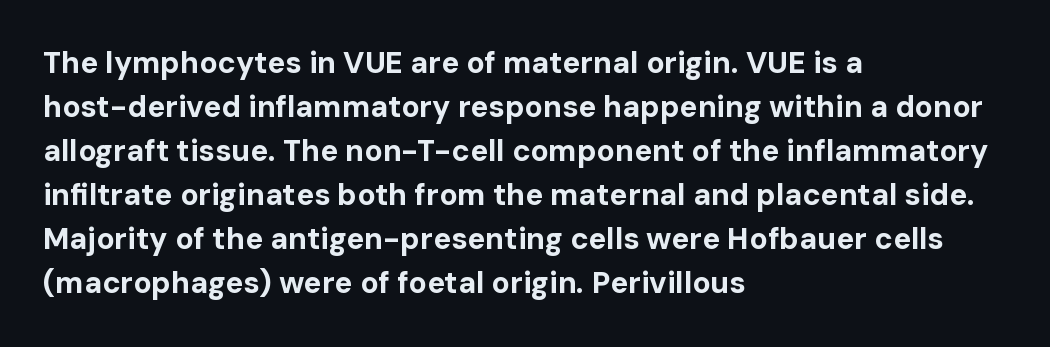
The image shows 30 px bold sans-serif type, upright; set left-aligned, normal line spacing (1.47x), normal letter spacing, not underlined; low stroke contrast and a medium x-height.
